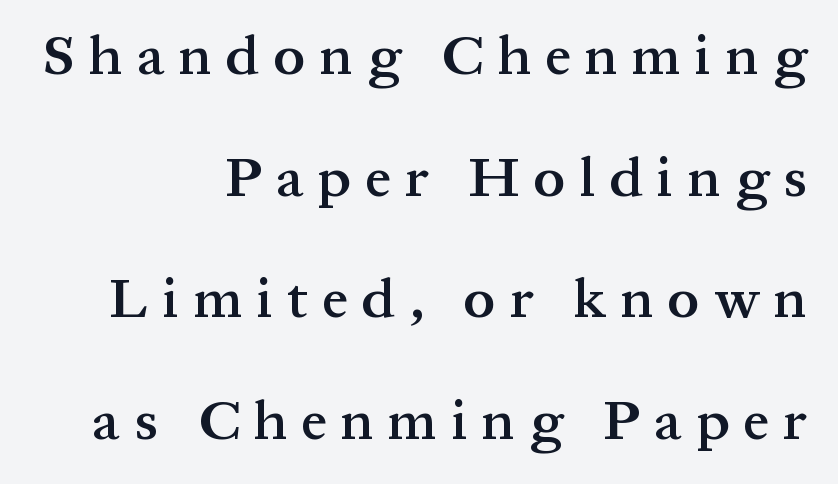
{"serif": "yes", "italic": "no", "bold": "semi", "weight": "semibold", "width": "normal", "stroke_contrast": "medium", "x_height": "medium", "monospaced": "no", "underline": "no", "align": "right", "line_spacing": "loose", "line_spacing_ratio": 2.17, "letter_spacing": "wide", "letter_spacing_em": 0.26, "glyph_px": 56}
